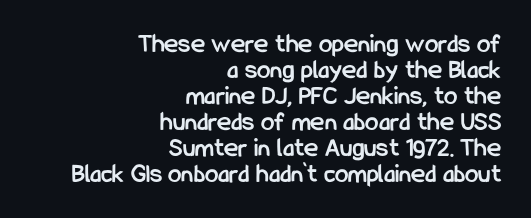
The rendering uses a bold face; every stroke is thick and dark. The vertical gap from one line to the next is small. Honestly, there is no underline to notice here at all. The typesetter chose a ragged-left arrangement here.
